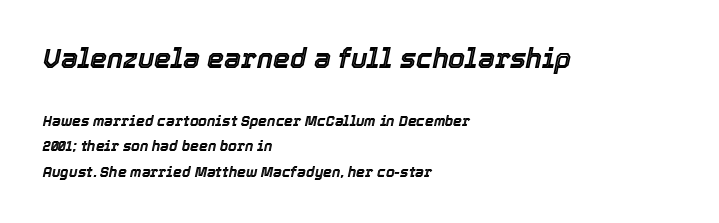
The image shows 27 px text type, italic (leaning right); set left-aligned, line spacing 1.8x, normal letter spacing, not underlined; the first (top) block is 1.93x larger.
